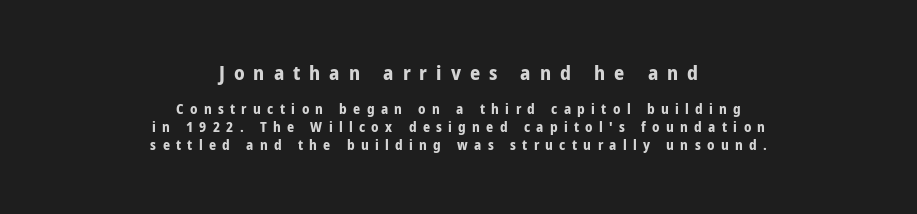
The image shows 20 px bold type, upright; set centered, normal line spacing (1.3x), unusually wide letter spacing (+0.45 em), not underlined; the first (top) block is 1.43x larger.
